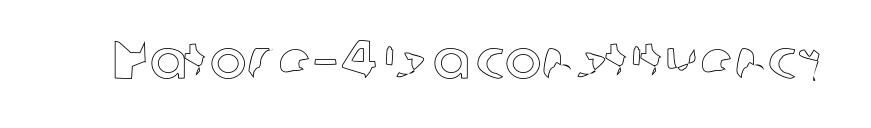
Q: Is the text italic (slanted)? A: No, it is upright.
Q: Is the text underlined? A: No.
Q: Is the spacing between letters normal or unusually wide? A: Normal.
Q: Width (condensed, normal, or wide)? A: Normal.
Q: x-height? A: Medium.
Q: Monospaced? A: No.
